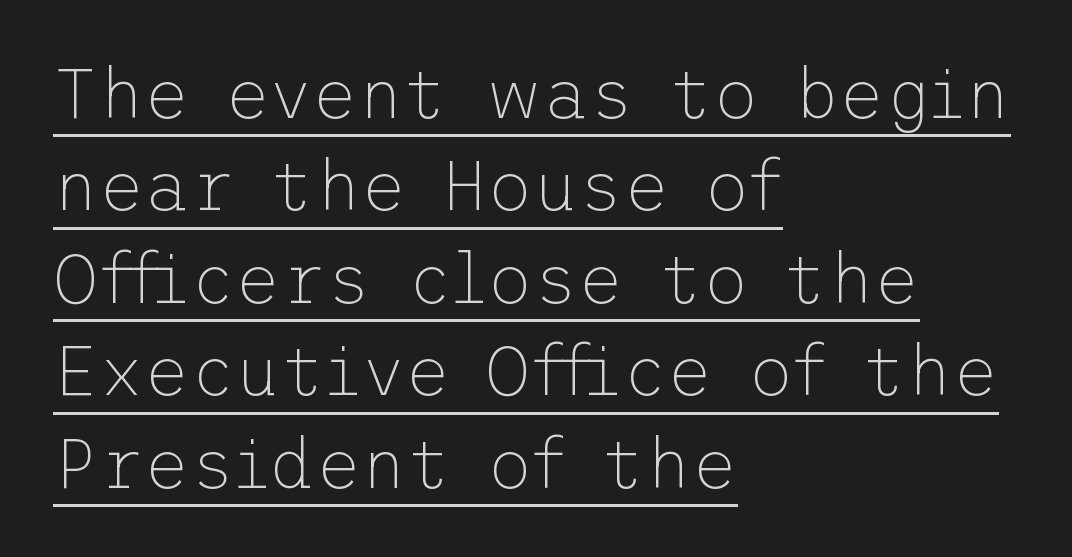
Q: Is the text bold? A: No.
Q: Is the text italic (slanted)? A: No, it is upright.
Q: Is the typeface a serif or a sans-serif typeface? A: Sans-serif.
Q: Is the text underlined? A: Yes.
Q: How is the paragraph aligned? A: Left-aligned.
Q: Is the spacing between letters normal or unusually wide? A: Normal.
Q: Is the spacing between lines tight, normal or loose? A: Normal.
Q: Width (condensed, normal, or wide)? A: Normal.
Q: Stroke contrast? A: Low.
Q: x-height? A: Medium.
